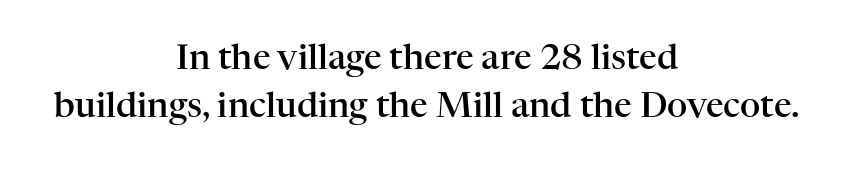
{"serif": "yes", "italic": "no", "bold": "semi", "weight": "semibold", "width": "normal", "stroke_contrast": "high", "x_height": "medium", "monospaced": "no", "underline": "no", "align": "center", "line_spacing": "normal", "line_spacing_ratio": 1.38, "letter_spacing": "normal", "letter_spacing_em": 0.0, "glyph_px": 35}
